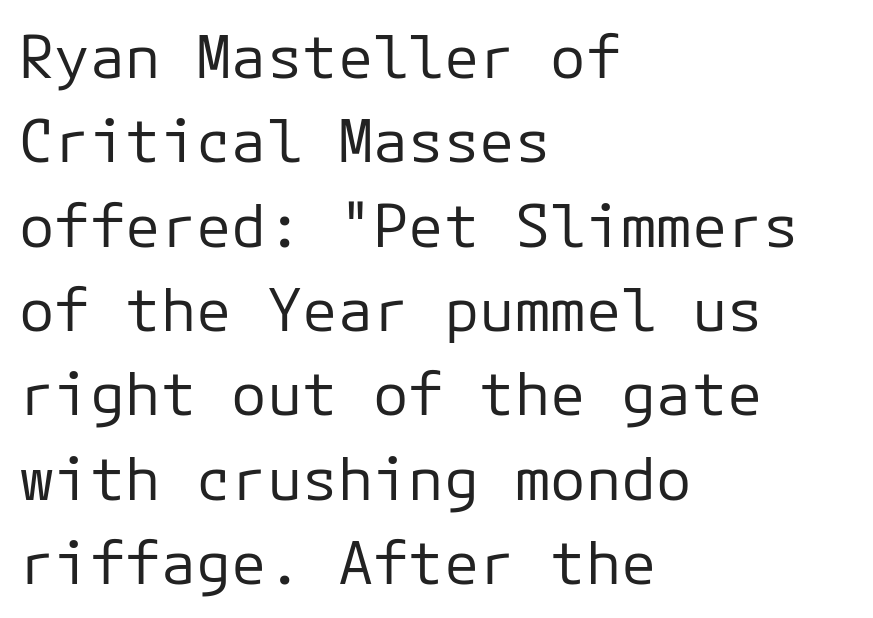
Q: Is the text bold? A: No.
Q: Is the text italic (slanted)? A: No, it is upright.
Q: Is the typeface a serif or a sans-serif typeface? A: Sans-serif.
Q: Is the text underlined? A: No.
Q: How is the paragraph aligned? A: Left-aligned.
Q: Is the spacing between letters normal or unusually wide? A: Normal.
Q: Is the spacing between lines tight, normal or loose? A: Normal.
Q: Width (condensed, normal, or wide)? A: Normal.
Q: Stroke contrast? A: Low.
Q: x-height? A: Medium.
Q: Monospaced? A: Yes.
